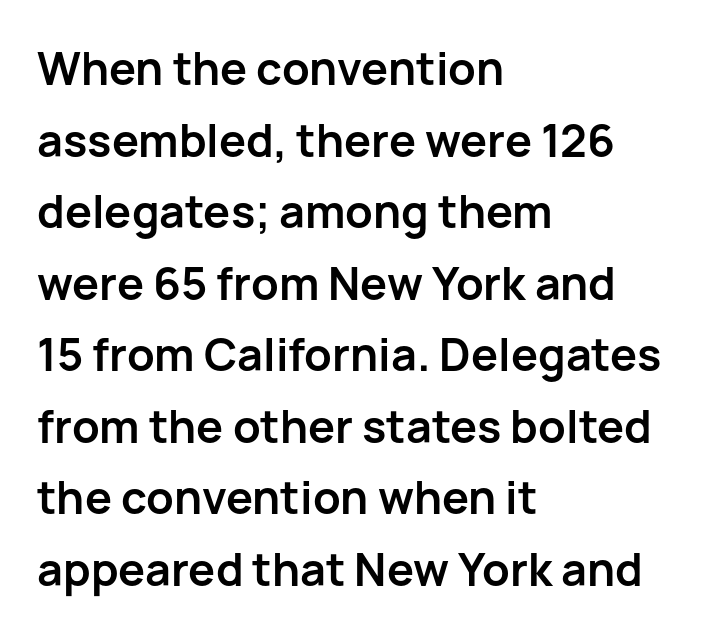
Q: Is the text bold? A: Yes.
Q: Is the text italic (slanted)? A: No, it is upright.
Q: Is the typeface a serif or a sans-serif typeface? A: Sans-serif.
Q: Is the text underlined? A: No.
Q: How is the paragraph aligned? A: Left-aligned.
Q: Is the spacing between letters normal or unusually wide? A: Normal.
Q: Is the spacing between lines tight, normal or loose? A: Normal.
Q: Width (condensed, normal, or wide)? A: Normal.
Q: Stroke contrast? A: Low.
Q: x-height? A: Medium.
Q: Monospaced? A: No.
